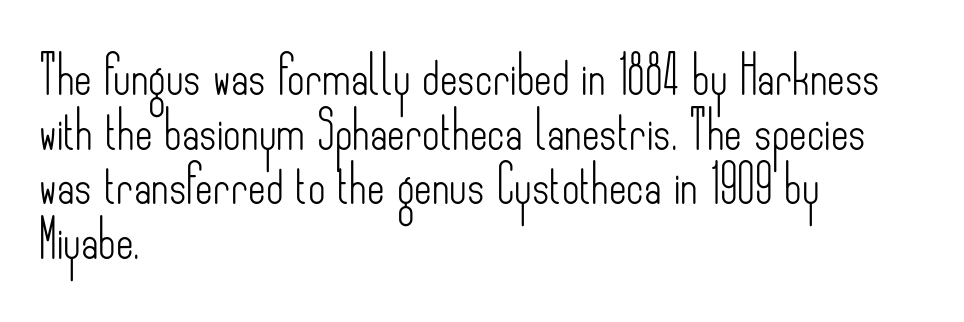
{"serif": "no", "italic": "no", "bold": "no", "weight": "light", "width": "condensed", "stroke_contrast": "low", "x_height": "small", "monospaced": "no", "underline": "no", "align": "left", "line_spacing": "normal", "line_spacing_ratio": 1.44, "letter_spacing": "normal", "letter_spacing_em": 0.0, "glyph_px": 38}
